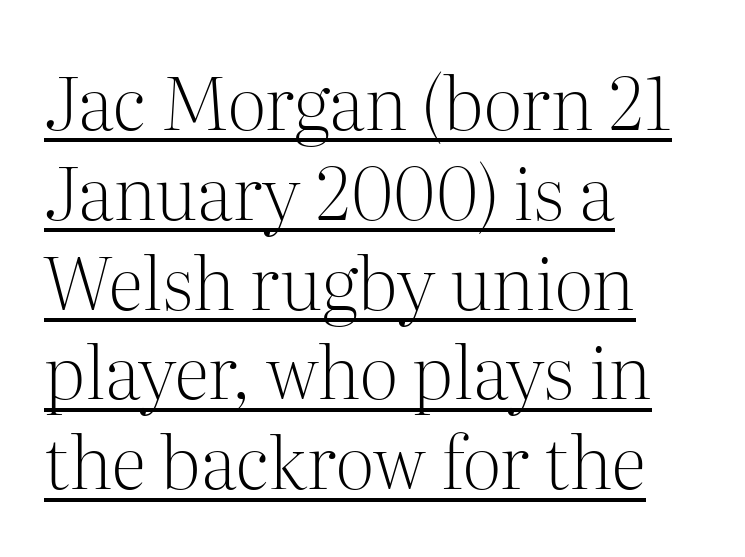
Q: Is the text bold? A: No.
Q: Is the text italic (slanted)? A: No, it is upright.
Q: Is the typeface a serif or a sans-serif typeface? A: Serif.
Q: Is the text underlined? A: Yes.
Q: How is the paragraph aligned? A: Left-aligned.
Q: Is the spacing between letters normal or unusually wide? A: Normal.
Q: Width (condensed, normal, or wide)? A: Normal.
Q: Stroke contrast? A: Medium.
Q: x-height? A: Medium.
Q: Monospaced? A: No.
